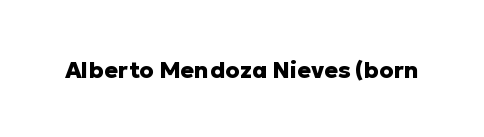
The image shows 23 px bold type, upright; set normal letter spacing, not underlined.
